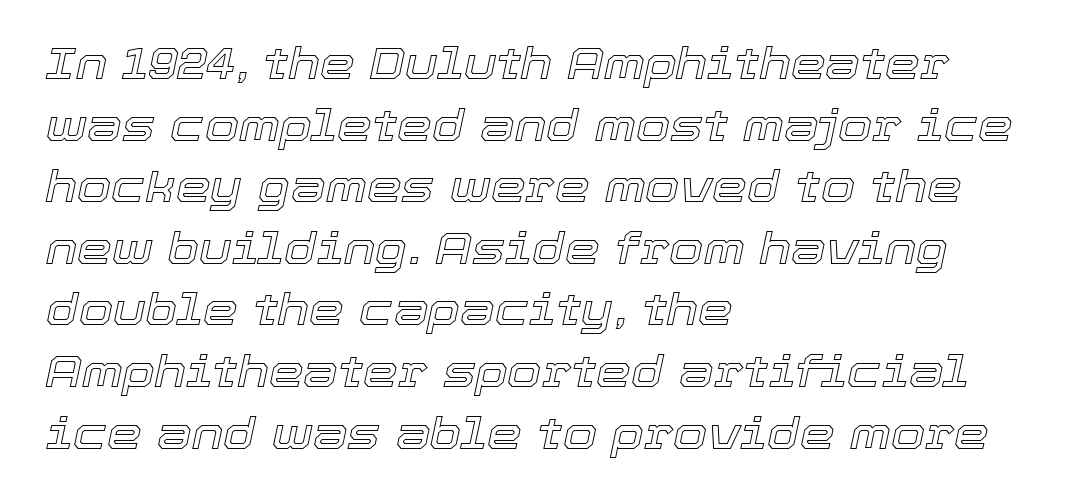
The image shows 44 px text type, italic (leaning right); set left-aligned, normal line spacing (1.4x), normal letter spacing, not underlined; a medium x-height.
